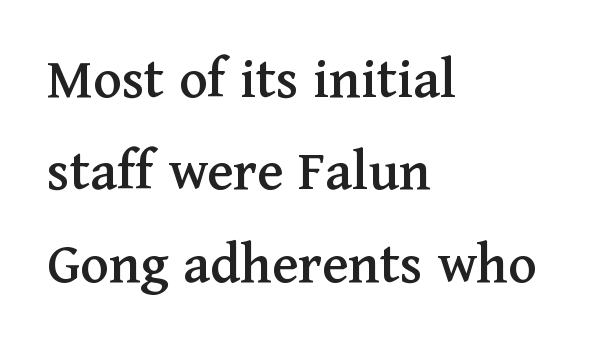
{"serif": "yes", "italic": "no", "width": "normal", "stroke_contrast": "medium", "x_height": "medium", "monospaced": "no", "underline": "no", "align": "left", "line_spacing": "normal", "line_spacing_ratio": 1.54, "letter_spacing": "normal", "letter_spacing_em": 0.0, "glyph_px": 60}
